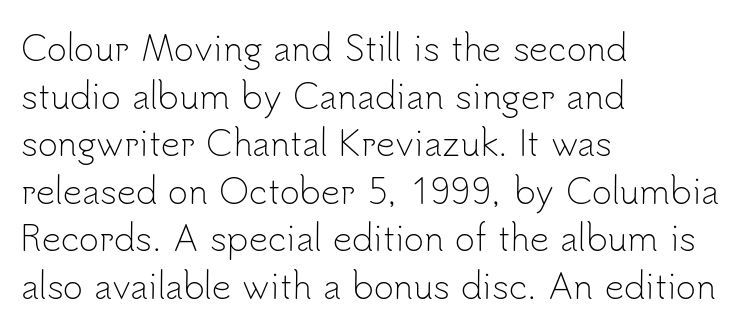
{"serif": "no", "italic": "no", "bold": "no", "weight": "light", "width": "normal", "stroke_contrast": "low", "x_height": "small", "monospaced": "no", "underline": "no", "align": "left", "line_spacing": "normal", "line_spacing_ratio": 1.4, "letter_spacing": "normal", "letter_spacing_em": 0.0, "glyph_px": 34}
